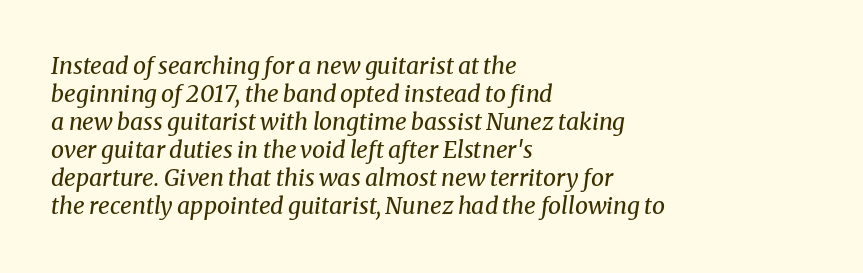
Caption: multi-line text, flush left, ragged right. The cut favours lightness, reaching ordinary text weight at its darkest. Check the space under the baseline: it is left empty. The lettering tilts uniformly, giving the passage an italic look. Characters follow at the spacing the type designer built in.
